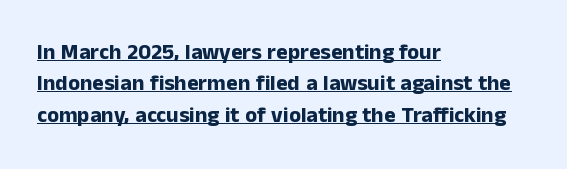
{"italic": "no", "bold": "yes", "underline": "yes", "align": "left", "line_spacing": "normal", "line_spacing_ratio": 1.43, "letter_spacing": "normal", "letter_spacing_em": 0.0, "glyph_px": 22}
